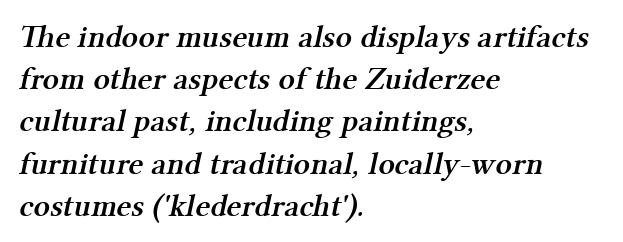
The image shows 32 px semibold serif type; set left-aligned, normal line spacing (1.32x), normal letter spacing, not underlined; medium stroke contrast and a medium x-height.
